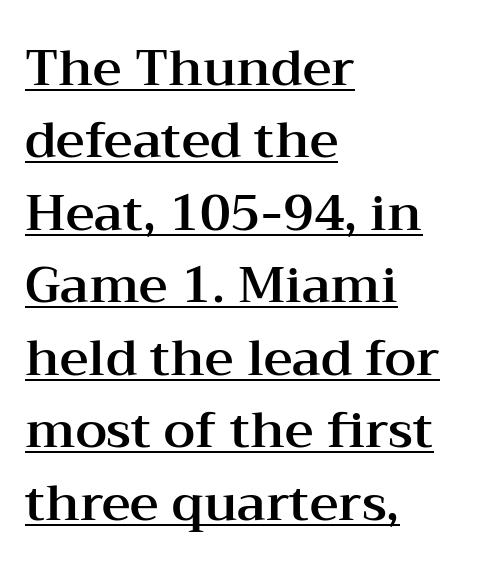
Leading: standard. Varying glyph widths throughout — classic text-font behaviour. Does a line run under the words? Yes, clearly. Yep, those are serifs on the letters. Each word holds together tightly as a unit, with standard inter-letter gaps. These lines are set flush left with a ragged right edge.
